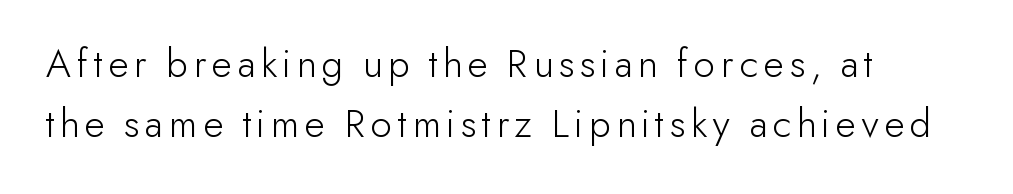
Reading down the block, your eye returns to a fixed left position each line. Regular leading. Think of a printed novel: that variable character pitch is what you see here. The typeface chosen for these lines omits serifs. Honestly, there is no underline to notice here at all. The lettering holds an erect, upright posture throughout.
